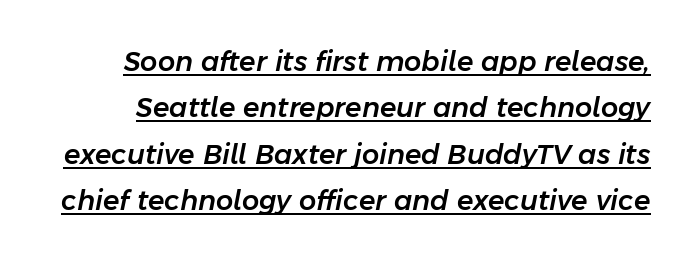
The image shows 27 px text type, italic (leaning right); set line spacing 1.72x, normal letter spacing, underlined.
